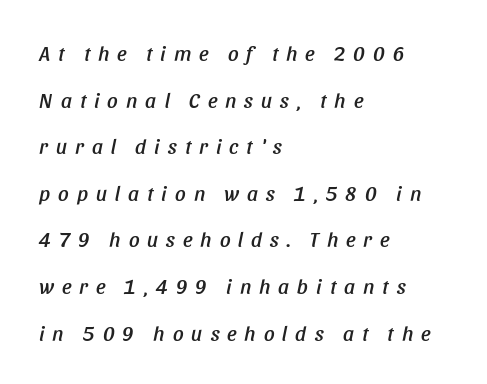
The image shows 21 px text type, italic (leaning right); set left-aligned, loose line spacing (2.22x), unusually wide letter spacing (+0.38 em), not underlined.
